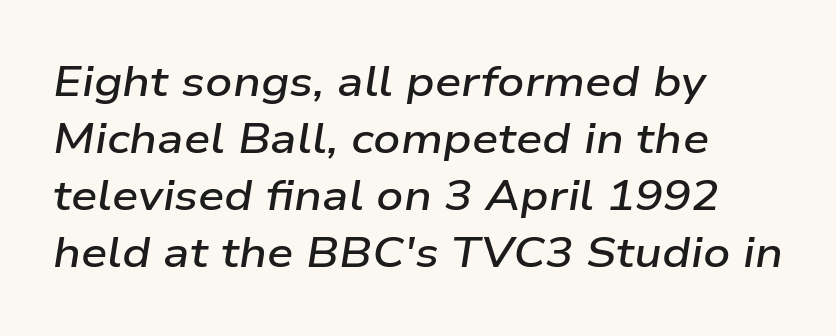
The image shows 42 px semibold, wide type, italic (leaning right); set left-aligned, normal line spacing (1.36x), normal letter spacing, not underlined; low stroke contrast and a medium x-height.
